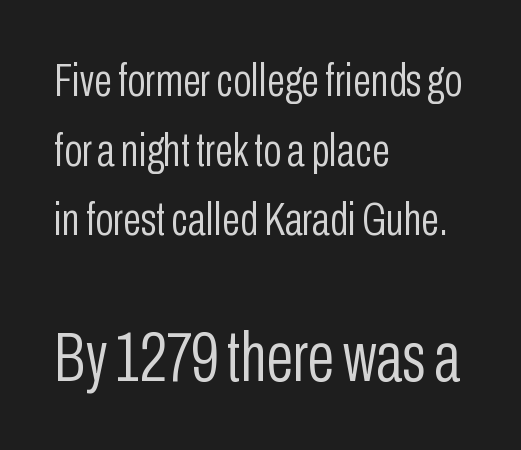
The image shows 70 px light, condensed sans-serif type, upright; set left-aligned, normal line spacing (1.48x), normal letter spacing, not underlined; the second (bottom) block is 1.49x larger; low stroke contrast and a medium x-height.
